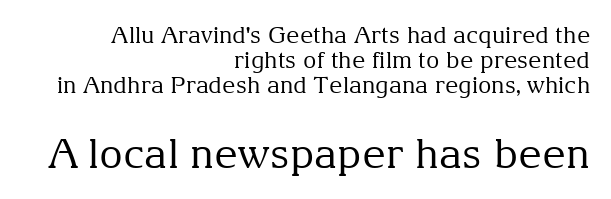
The image shows 41 px regular-weight serif type, upright; set right-aligned, tight line spacing (1.09x), normal letter spacing, not underlined; the second (bottom) block is 1.78x larger; medium stroke contrast and a medium x-height.
